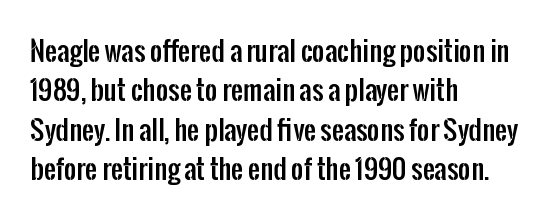
Rule under the text: the space is simply empty. The passage is arranged the way most books set body copy — flush left. This is the regular roman posture of the typeface. Default kerning and tracking; the words read as compact shapes.
